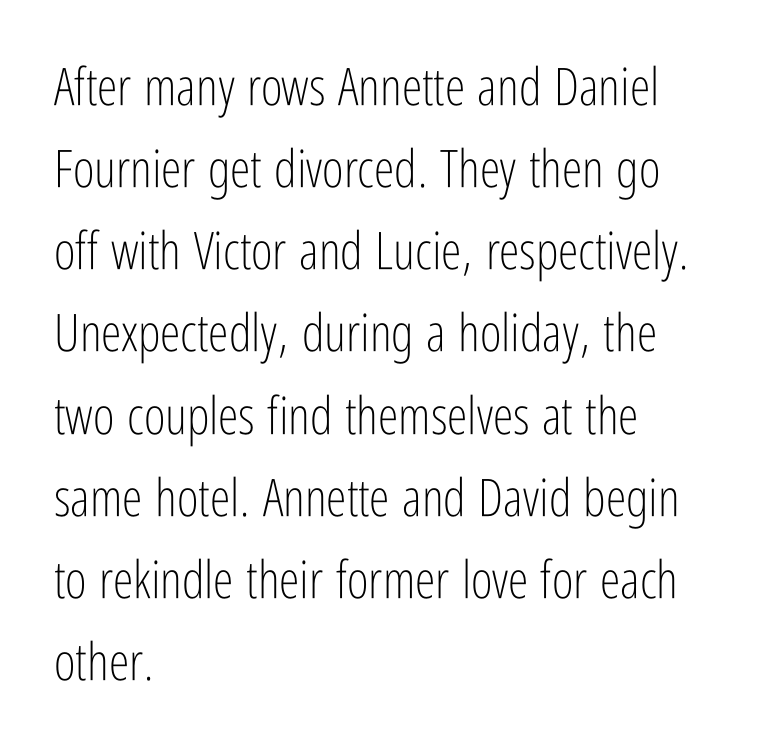
The image shows 52 px light, condensed sans-serif type, upright; set left-aligned, normal line spacing (1.58x), normal letter spacing, not underlined; low stroke contrast and a medium x-height.
